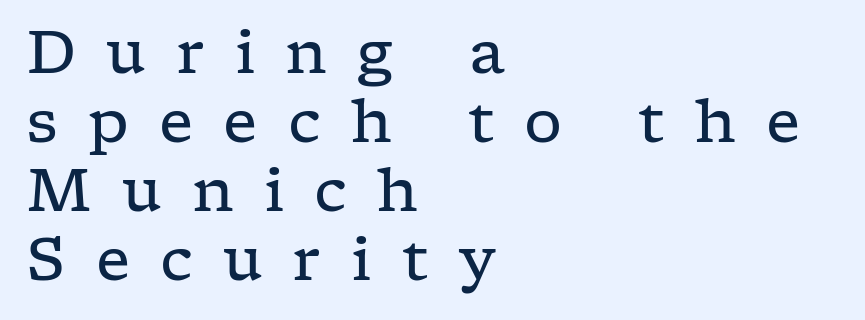
Q: Is the text bold? A: No.
Q: Is the text italic (slanted)? A: No, it is upright.
Q: Is the typeface a serif or a sans-serif typeface? A: Serif.
Q: Is the text underlined? A: No.
Q: How is the paragraph aligned? A: Left-aligned.
Q: Is the spacing between letters normal or unusually wide? A: Unusually wide.
Q: Is the spacing between lines tight, normal or loose? A: Tight.
Q: Width (condensed, normal, or wide)? A: Wide.
Q: Stroke contrast? A: Low.
Q: x-height? A: Medium.
Q: Monospaced? A: No.
